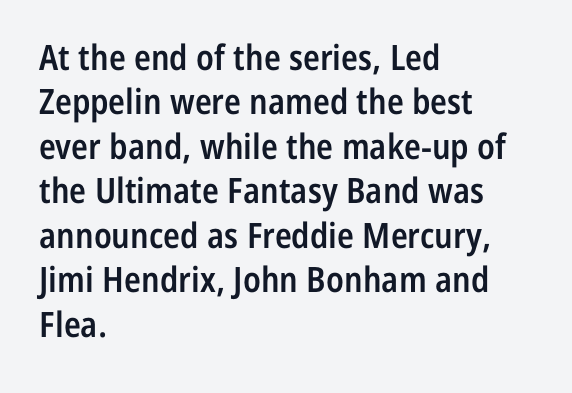
The image shows 35 px semibold, condensed sans-serif type, upright; set left-aligned, normal line spacing (1.27x), normal letter spacing, not underlined; low stroke contrast and a medium x-height.
